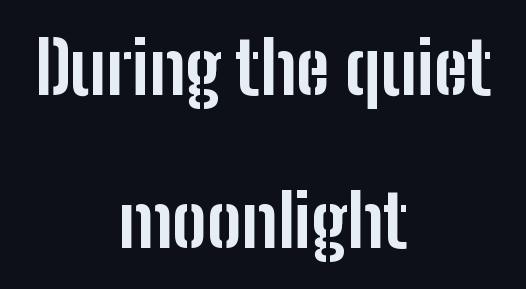
Q: Is the text bold? A: Yes.
Q: Is the text italic (slanted)? A: No, it is upright.
Q: Is the typeface a serif or a sans-serif typeface? A: Sans-serif.
Q: Is the text underlined? A: No.
Q: How is the paragraph aligned? A: Centered.
Q: Is the spacing between letters normal or unusually wide? A: Normal.
Q: Is the spacing between lines tight, normal or loose? A: Loose.
Q: Width (condensed, normal, or wide)? A: Condensed.
Q: Stroke contrast? A: Low.
Q: x-height? A: Medium.
Q: Monospaced? A: No.
